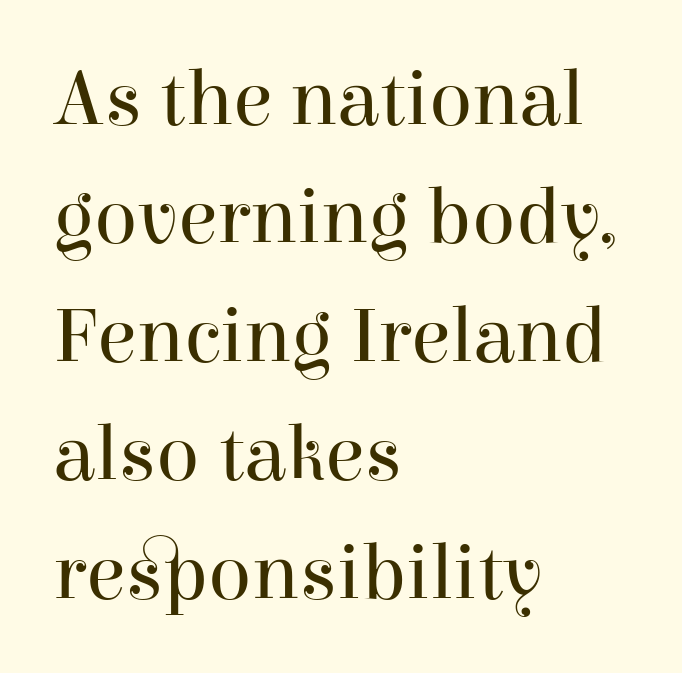
Q: Is the text bold? A: No.
Q: Is the text italic (slanted)? A: No, it is upright.
Q: Is the typeface a serif or a sans-serif typeface? A: Serif.
Q: Is the text underlined? A: No.
Q: How is the paragraph aligned? A: Left-aligned.
Q: Is the spacing between letters normal or unusually wide? A: Normal.
Q: Is the spacing between lines tight, normal or loose? A: Normal.
Q: Width (condensed, normal, or wide)? A: Normal.
Q: Stroke contrast? A: High.
Q: x-height? A: Medium.
Q: Monospaced? A: No.
